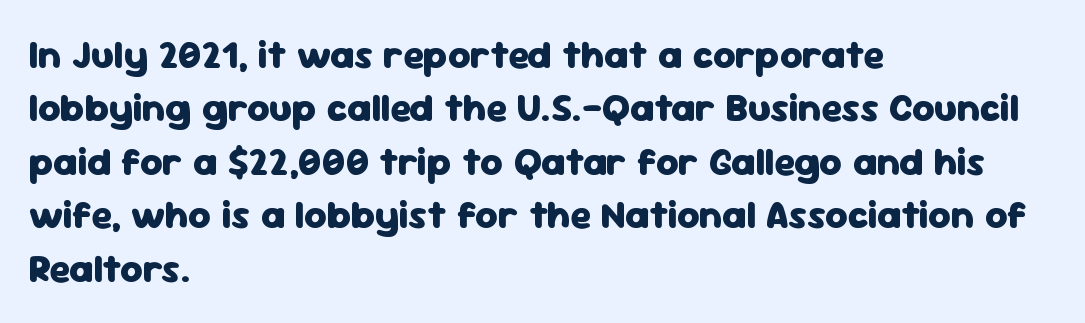
{"serif": "no", "italic": "no", "bold": "yes", "weight": "heavy", "width": "normal", "stroke_contrast": "low", "x_height": "medium", "monospaced": "no", "underline": "no", "align": "left", "line_spacing": "normal", "line_spacing_ratio": 1.37, "letter_spacing": "normal", "letter_spacing_em": 0.0, "glyph_px": 39}
